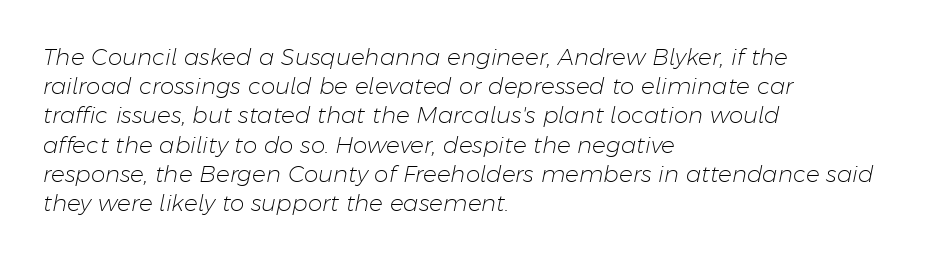
{"italic": "yes", "lean": "right", "slant_degrees": 11, "bold": "no", "underline": "no", "align": "left", "line_spacing": "normal", "line_spacing_ratio": 1.27, "letter_spacing": "normal", "letter_spacing_em": 0.0, "glyph_px": 23}
